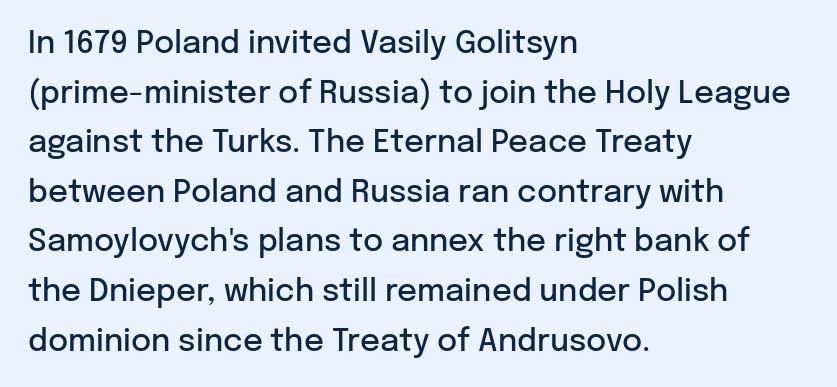
Q: Is the text bold? A: Semi-bold.
Q: Is the text italic (slanted)? A: No, it is upright.
Q: Is the typeface a serif or a sans-serif typeface? A: Sans-serif.
Q: Is the text underlined? A: No.
Q: How is the paragraph aligned? A: Left-aligned.
Q: Is the spacing between letters normal or unusually wide? A: Normal.
Q: Is the spacing between lines tight, normal or loose? A: Normal.
Q: Width (condensed, normal, or wide)? A: Normal.
Q: Stroke contrast? A: Low.
Q: x-height? A: Medium.
Q: Monospaced? A: No.
